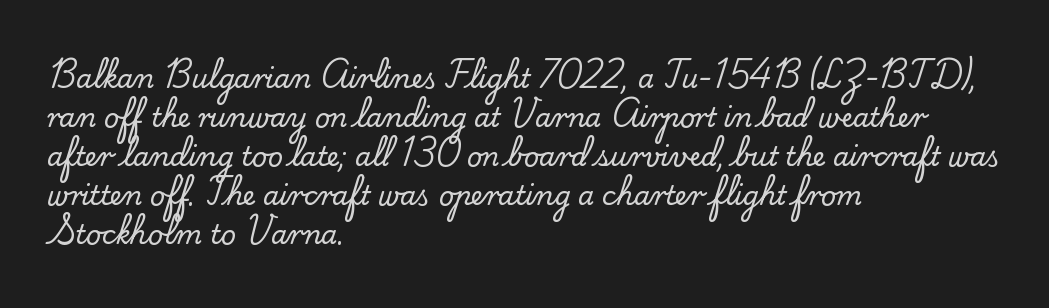
Q: Is the text italic (slanted)? A: Yes.
Q: Is the text underlined? A: No.
Q: How is the paragraph aligned? A: Left-aligned.
Q: Is the spacing between letters normal or unusually wide? A: Normal.
Q: Is the spacing between lines tight, normal or loose? A: Normal.
